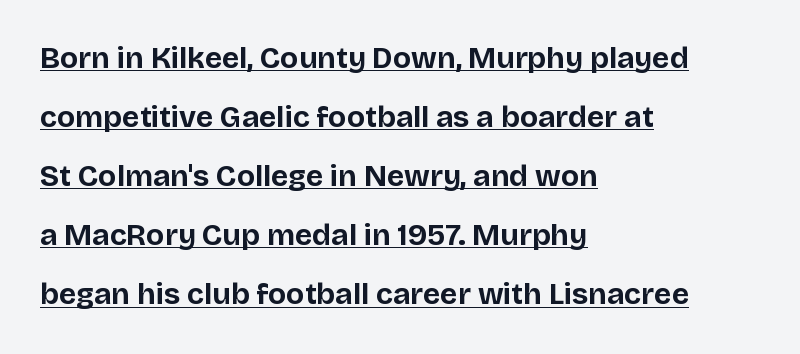
The image shows 30 px bold sans-serif type, upright; set left-aligned, loose line spacing (1.97x), normal letter spacing, underlined; low stroke contrast and a large x-height.
